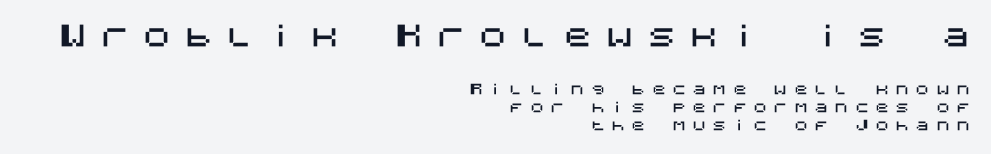
The image shows 29 px sans-serif type, upright; set right-aligned, normal line spacing (1.3x), unusually wide letter spacing (+0.45 em), not underlined; the first (top) block is 2.07x larger; medium stroke contrast and a large x-height.
